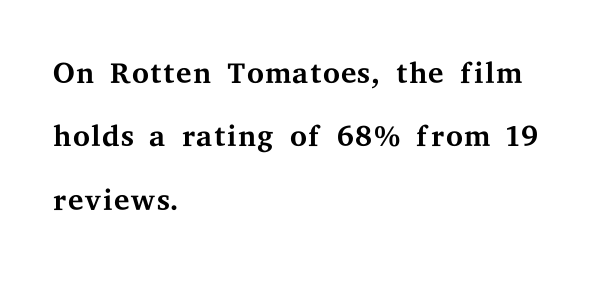
Q: Is the text bold? A: No.
Q: Is the text italic (slanted)? A: No, it is upright.
Q: Is the typeface a serif or a sans-serif typeface? A: Serif.
Q: Is the text underlined? A: No.
Q: How is the paragraph aligned? A: Left-aligned.
Q: Is the spacing between letters normal or unusually wide? A: Normal.
Q: Is the spacing between lines tight, normal or loose? A: Normal.
Q: Width (condensed, normal, or wide)? A: Wide.
Q: Stroke contrast? A: Medium.
Q: x-height? A: Medium.
Q: Monospaced? A: No.
